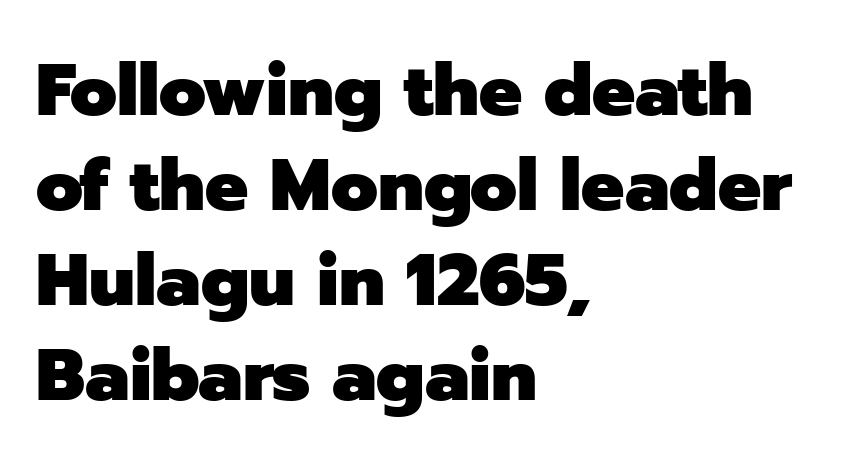
Q: Is the text bold? A: Yes.
Q: Is the text italic (slanted)? A: No, it is upright.
Q: Is the typeface a serif or a sans-serif typeface? A: Sans-serif.
Q: Is the text underlined? A: No.
Q: How is the paragraph aligned? A: Left-aligned.
Q: Is the spacing between letters normal or unusually wide? A: Normal.
Q: Is the spacing between lines tight, normal or loose? A: Normal.
Q: Width (condensed, normal, or wide)? A: Normal.
Q: Stroke contrast? A: Low.
Q: x-height? A: Medium.
Q: Monospaced? A: No.
